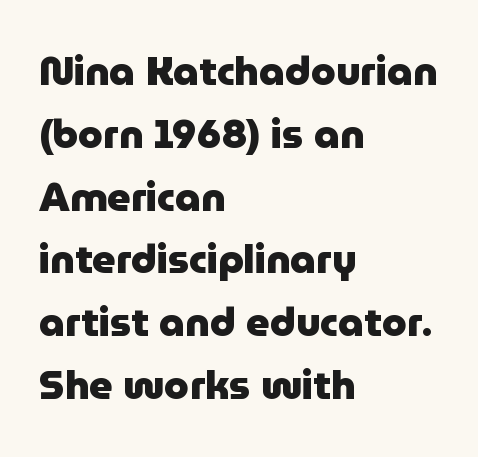
Q: Is the text bold? A: Yes.
Q: Is the text italic (slanted)? A: No, it is upright.
Q: Is the typeface a serif or a sans-serif typeface? A: Sans-serif.
Q: Is the text underlined? A: No.
Q: How is the paragraph aligned? A: Left-aligned.
Q: Is the spacing between letters normal or unusually wide? A: Normal.
Q: Is the spacing between lines tight, normal or loose? A: Normal.
Q: Width (condensed, normal, or wide)? A: Normal.
Q: Stroke contrast? A: Low.
Q: x-height? A: Medium.
Q: Monospaced? A: No.
